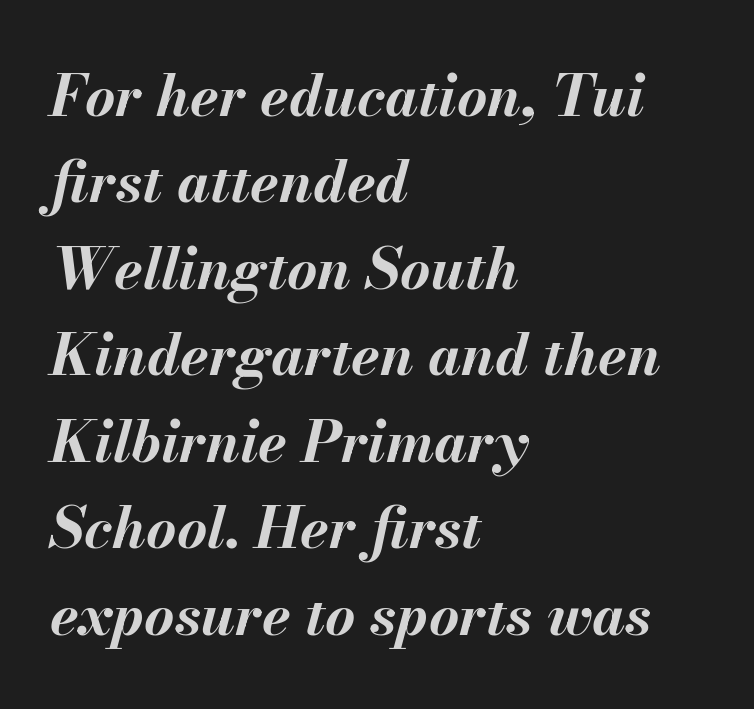
Q: Is the text bold? A: Yes.
Q: Is the text italic (slanted)? A: Yes, it leans right by about 13 degrees.
Q: Is the text underlined? A: No.
Q: How is the paragraph aligned? A: Left-aligned.
Q: Is the spacing between letters normal or unusually wide? A: Normal.
Q: Is the spacing between lines tight, normal or loose? A: Normal.
Q: Width (condensed, normal, or wide)? A: Normal.
Q: Stroke contrast? A: Medium.
Q: x-height? A: Small.
Q: Monospaced? A: No.
